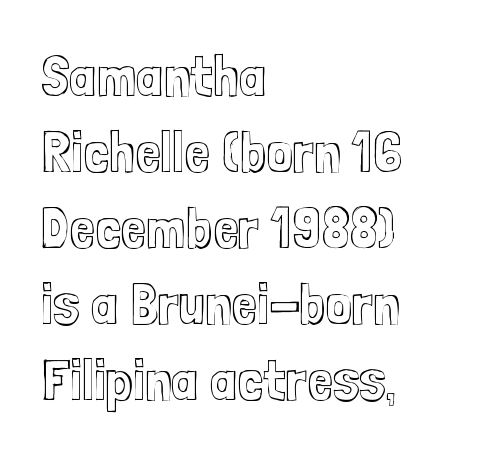
Letters rest on an invisible, unmarked baseline. Look at the tracking — it's just the regular setting, nothing added. The designer left line spacing at the default. You can tell it's not italic because the verticals are truly vertical.
